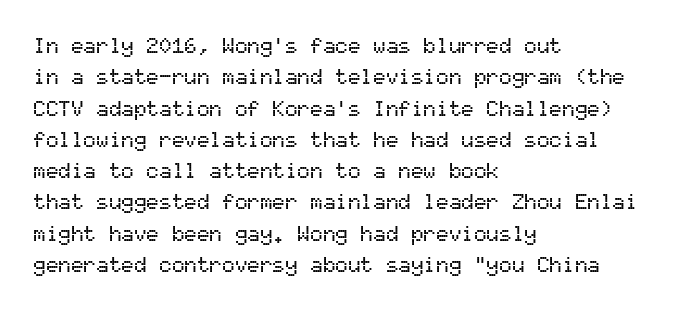
The compositor pushed each line to the left boundary. The designer left line spacing at the default. The rendering keeps characters at their native spacing. No italicization has been applied; the sample stays upright. Clear beneath every line of the passage.
